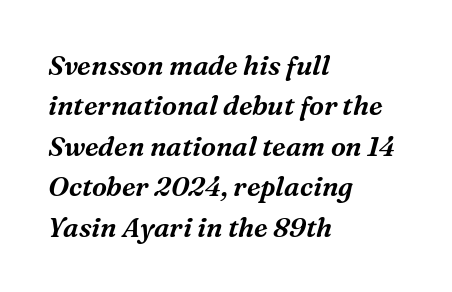
Q: Is the text italic (slanted)? A: Yes, it leans right by about 16 degrees.
Q: Is the text underlined? A: No.
Q: How is the paragraph aligned? A: Left-aligned.
Q: Is the spacing between letters normal or unusually wide? A: Normal.
Q: Is the spacing between lines tight, normal or loose? A: Normal.
